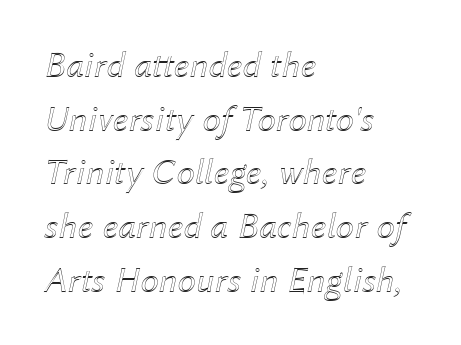
The image shows 37 px text type, italic (leaning right); set left-aligned, normal line spacing (1.45x), normal letter spacing, not underlined; a medium x-height.
